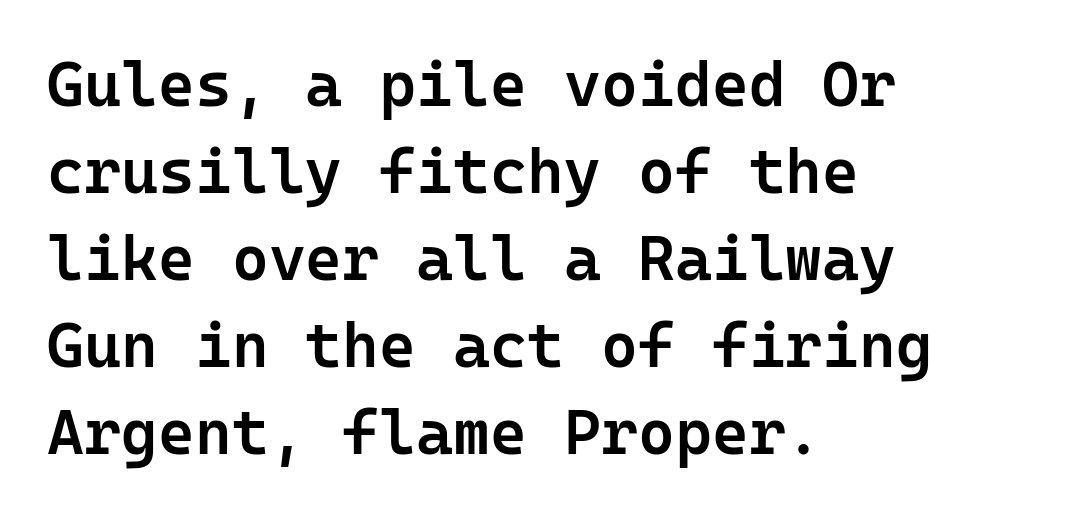
The image shows 63 px semibold sans-serif type, upright; set left-aligned, normal line spacing (1.38x), normal letter spacing, not underlined; low stroke contrast and a medium x-height.
